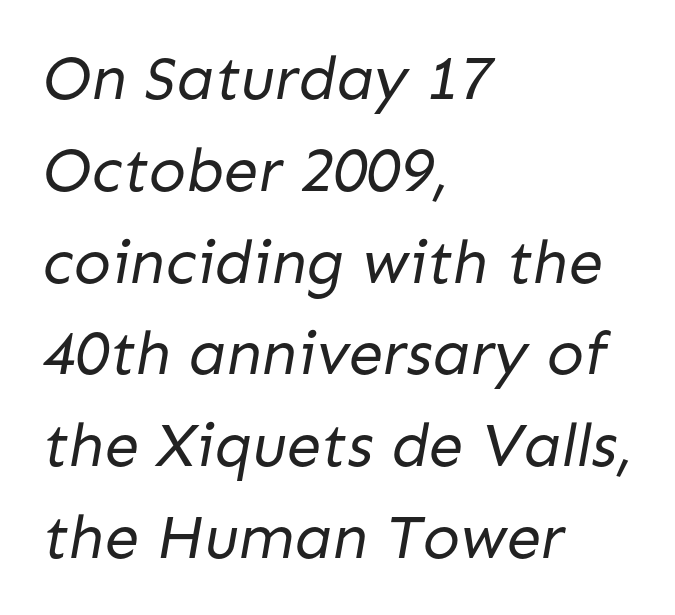
The image shows 62 px regular-weight sans-serif type; set left-aligned, normal line spacing (1.48x), normal letter spacing, not underlined; low stroke contrast and a medium x-height.
